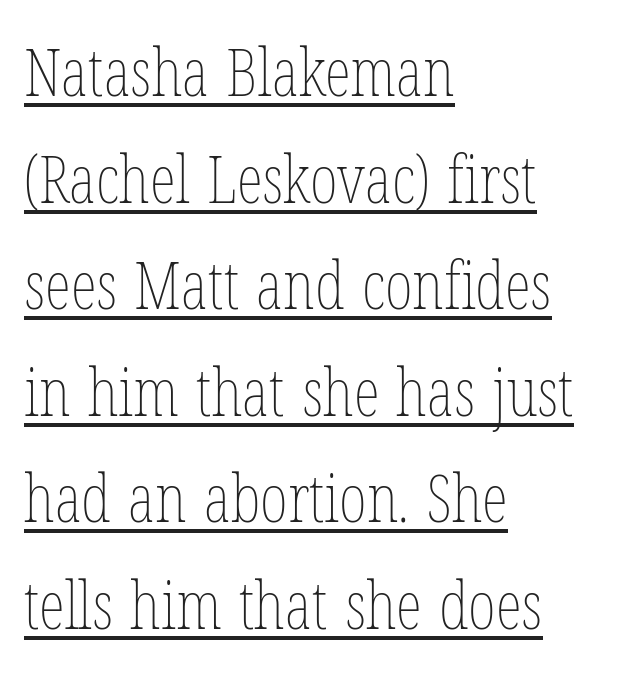
{"italic": "no", "bold": "no", "weight": "thin", "width": "condensed", "stroke_contrast": "low", "x_height": "medium", "monospaced": "no", "underline": "yes", "align": "left", "line_spacing": "normal", "line_spacing_ratio": 1.59, "letter_spacing": "normal", "letter_spacing_em": 0.0, "glyph_px": 67}
